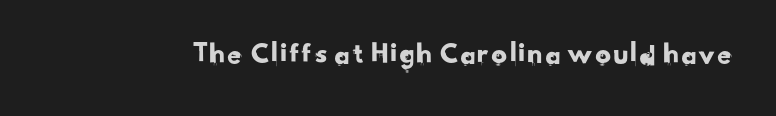
{"serif": "no", "width": "normal", "stroke_contrast": "low", "x_height": "small", "monospaced": "no", "underline": "no", "letter_spacing": "normal", "letter_spacing_em": 0.0, "glyph_px": 31}
